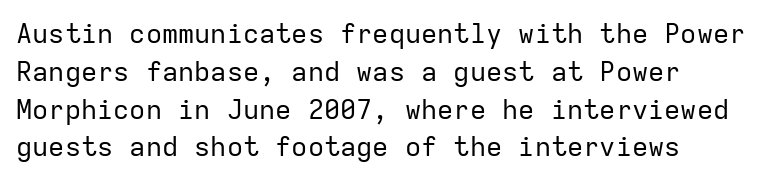
Short note: letters normally spaced. These lines are set flush left with a ragged right edge. The passage shown is not bold in any degree. Rows of type keep a routine distance in the vertical direction. This is the regular roman posture of the typeface.
